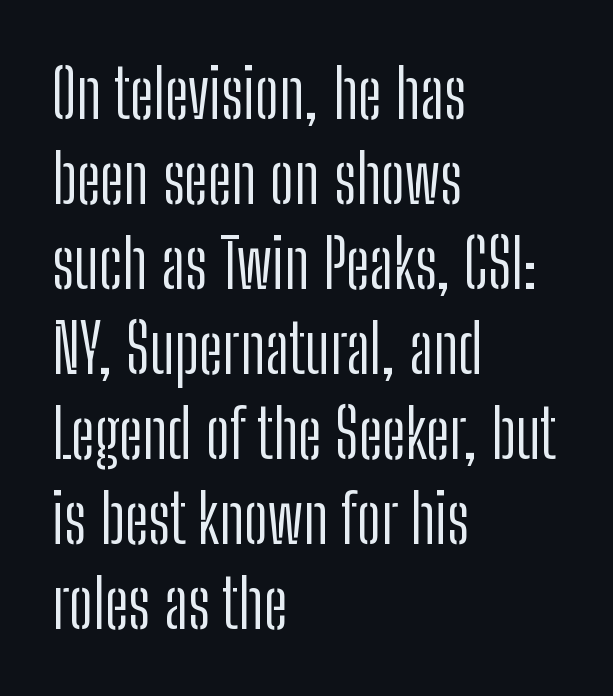
Honestly, there is no underline to notice here at all. A roman cut, with each character standing at attention. Nothing unusual about the tracking: characters are spaced as the font intends. Each line starts at the same left margin while the right side varies. The rendering uses natural spacing where letterforms have individual widths. This is sans-serif lettering, the kind often seen on screens and signage.
